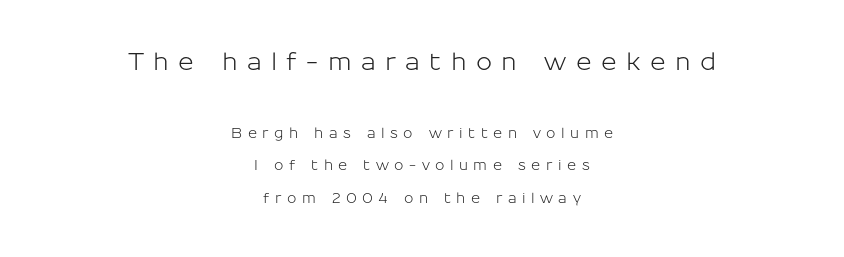
The image shows 24 px text type, upright; set centered, loose line spacing (2.35x), unusually wide letter spacing (+0.39 em), not underlined; the first (top) block is 1.71x larger.
